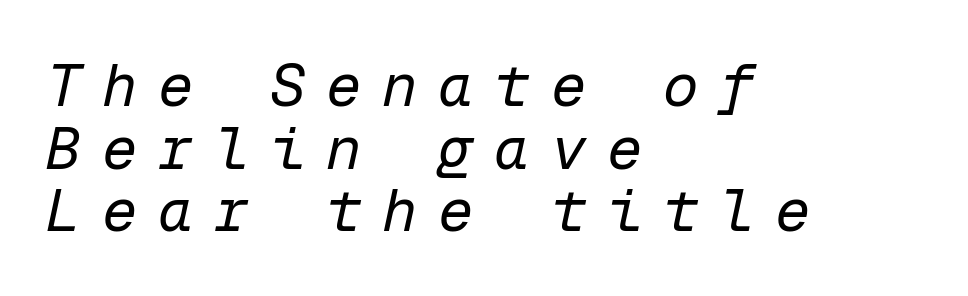
You could count columns in this text — the font is strictly monospaced. Stem width sits at or under what a default text font uses. Short note: letters widely spaced. Line beginnings align vertically; line endings do not. Horizontal bands of white between lines are thin slivers. Observe the lean: these are italic letterforms.
